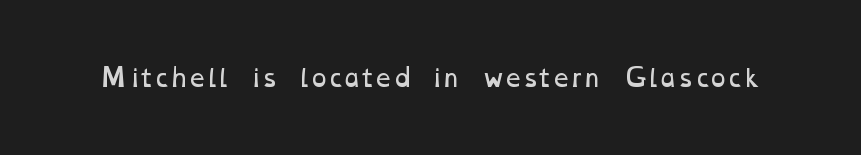
The image shows 24 px text type; set normal letter spacing, not underlined.
